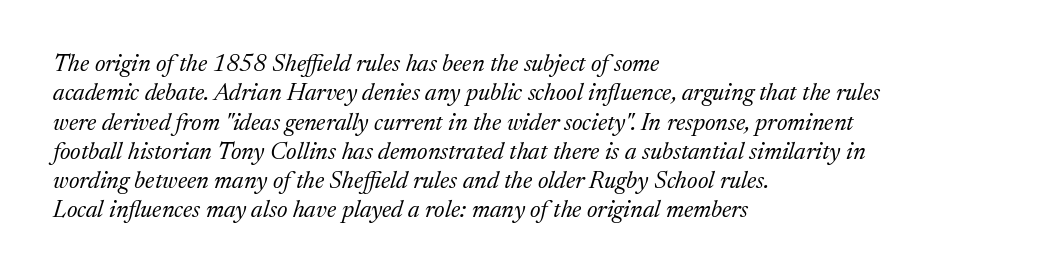
The image shows 24 px text type, italic (leaning right); set left-aligned, line spacing 1.22x, normal letter spacing, not underlined.
